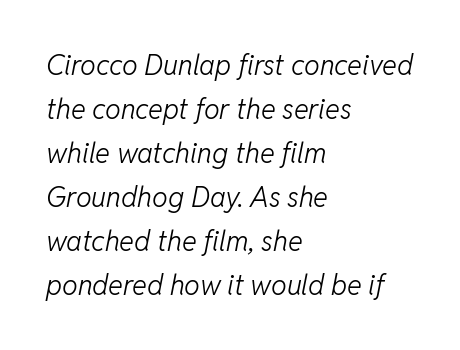
Anything drawn beneath the words? Only blank space. Caption: multi-line text, flush left, ragged right. Stroke thickness stays within the range of a standard reading face or lighter. The axis of the letterforms is tilted away from vertical. What's the leading like? Ordinary, nothing unusual.
